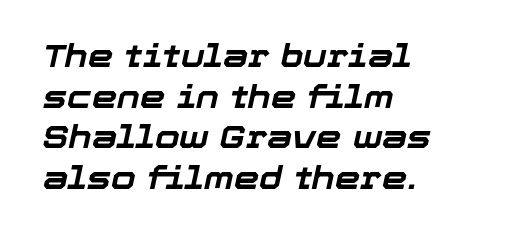
{"italic": "yes", "lean": "right", "slant_degrees": 12, "bold": "yes", "weight": "bold", "width": "normal", "stroke_contrast": "low", "x_height": "medium", "monospaced": "no", "underline": "no", "align": "left", "line_spacing": "normal", "line_spacing_ratio": 1.27, "letter_spacing": "normal", "letter_spacing_em": 0.0, "glyph_px": 32}
